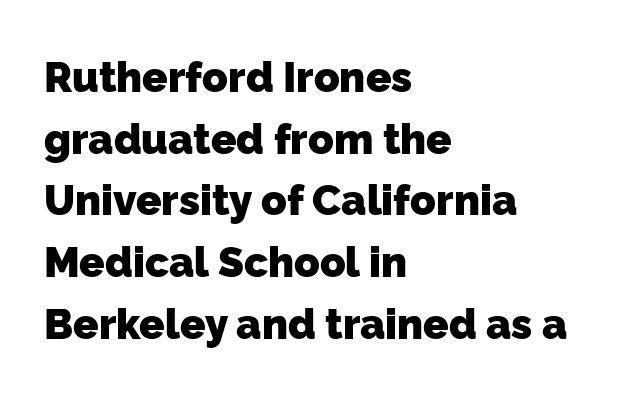
The image shows 42 px heavy sans-serif type; set left-aligned, normal line spacing (1.47x), normal letter spacing, not underlined; low stroke contrast and a medium x-height.
